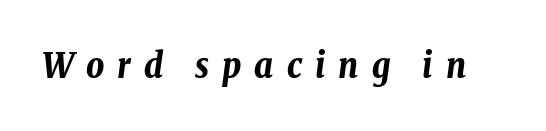
{"italic": "yes", "lean": "right", "slant_degrees": 8, "bold": "yes", "weight": "bold", "width": "condensed", "stroke_contrast": "low", "x_height": "medium", "monospaced": "no", "underline": "no", "letter_spacing": "wide", "letter_spacing_em": 0.37, "glyph_px": 35}
